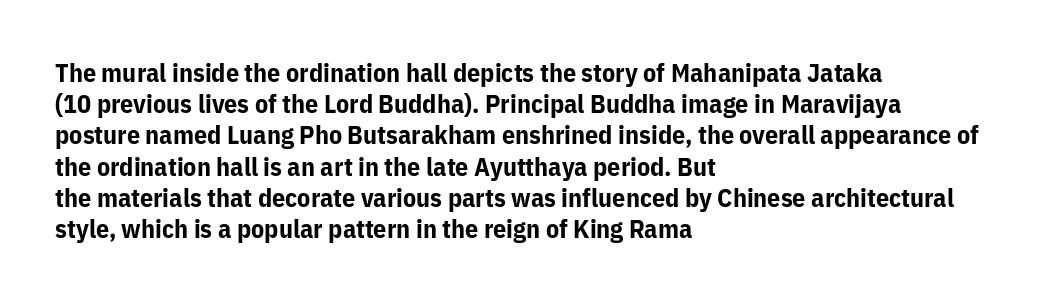
A typesetter would mark this as roman, not italic. The face used here is rendered with its standard letterfit. As a designer I'd log this as weight 700, bold. Underlining? Definitely not there. The text block is weighted toward the left margin, trailing off unevenly rightward.
